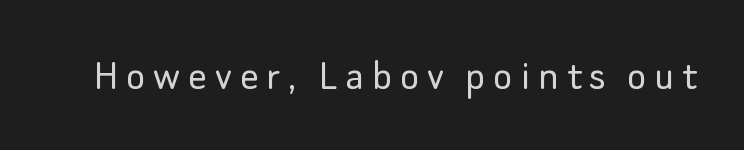
Q: Is the text bold? A: No.
Q: Is the text italic (slanted)? A: No, it is upright.
Q: Is the typeface a serif or a sans-serif typeface? A: Sans-serif.
Q: Is the text underlined? A: No.
Q: Width (condensed, normal, or wide)? A: Normal.
Q: Stroke contrast? A: Low.
Q: x-height? A: Small.
Q: Monospaced? A: No.
